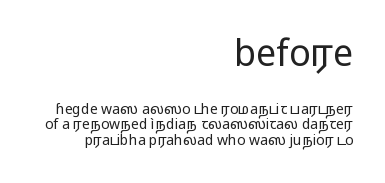
{"serif": "no", "italic": "no", "bold": "no", "weight": "regular", "width": "wide", "stroke_contrast": "low", "x_height": "medium", "monospaced": "no", "underline": "no", "align": "right", "line_spacing": "tight", "line_spacing_ratio": 1.11, "letter_spacing": "normal", "letter_spacing_em": 0.0, "larger_block": "first", "size_ratio": 2.57, "glyph_px": 36}
